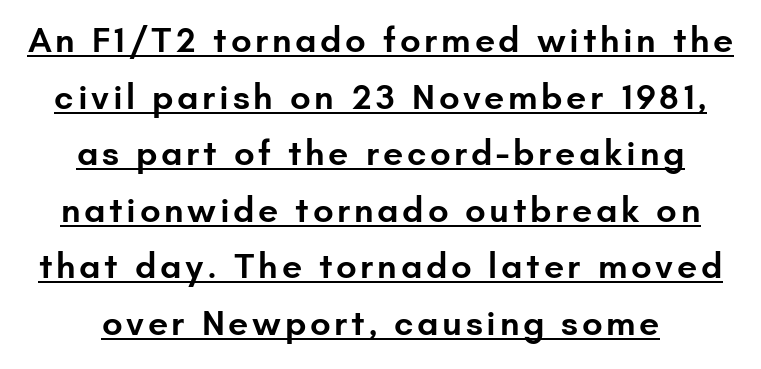
The passage shown stacks its lines at a standard gap. The letters advance in unequal steps, a hallmark of proportional type. Posture: upright roman. The face used here is a semibold: visibly heavier than regular, lighter than bold.
